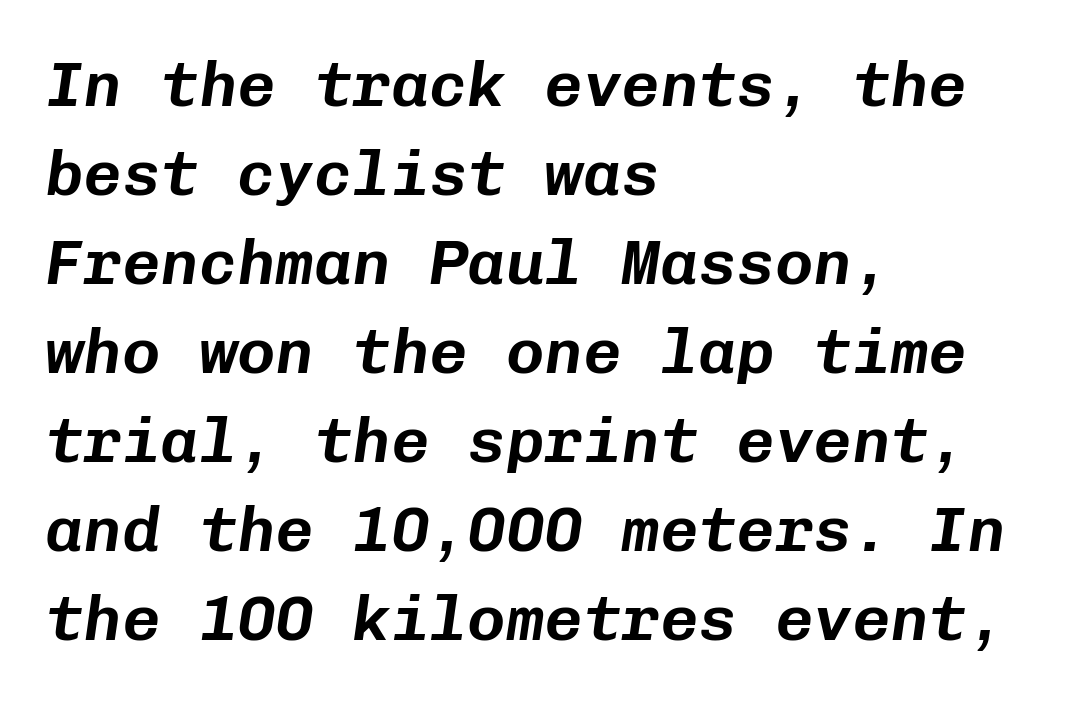
{"italic": "yes", "lean": "right", "slant_degrees": 8, "width": "normal", "stroke_contrast": "low", "x_height": "medium", "monospaced": "yes", "underline": "no", "align": "left", "line_spacing": "normal", "line_spacing_ratio": 1.39, "letter_spacing": "normal", "letter_spacing_em": 0.0, "glyph_px": 64}
